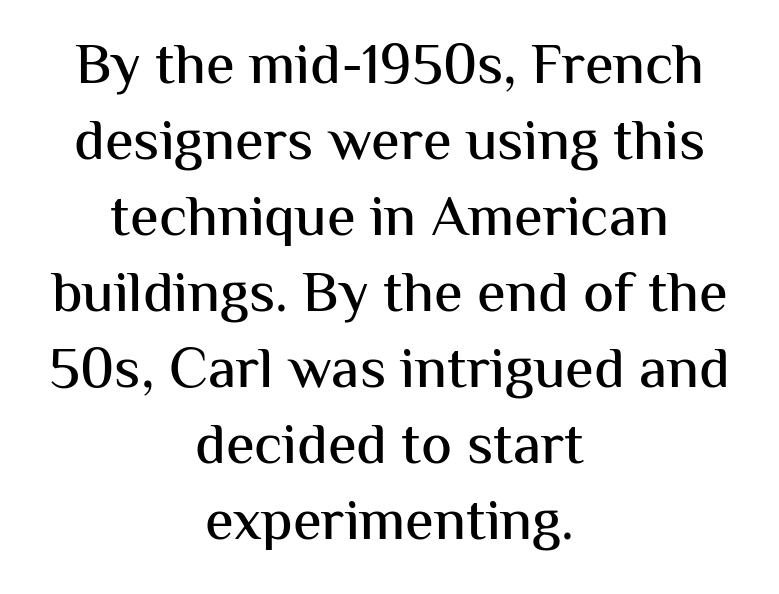
The image shows 58 px sans-serif type, upright; set centered, normal line spacing (1.31x), normal letter spacing, not underlined; medium stroke contrast and a medium x-height.
